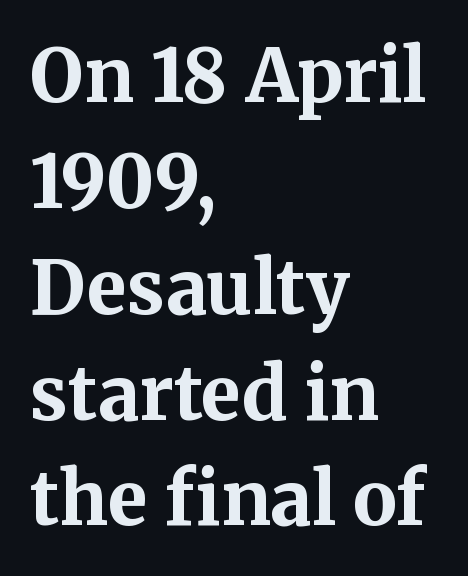
Look at the bottom of the vertical strokes: they flare into serifs here. The typesetting leans heavy: a genuine bold. Check under the words: just untouched page. The typesetter chose a ragged-right arrangement here. Looks like regular typesetting: each glyph gets only the width it needs.
